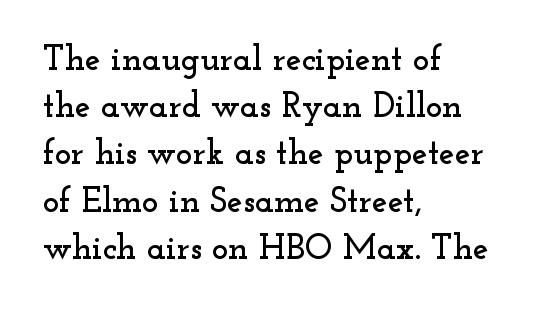
The image shows 35 px wide serif type, upright; set left-aligned, normal line spacing (1.35x), normal letter spacing, not underlined; low stroke contrast and a small x-height.
